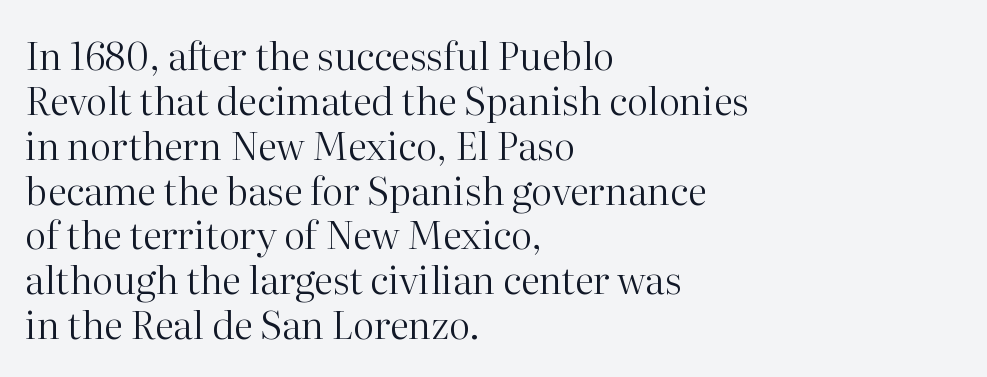
Q: Is the text bold? A: No.
Q: Is the text italic (slanted)? A: No, it is upright.
Q: Is the typeface a serif or a sans-serif typeface? A: Serif.
Q: Is the text underlined? A: No.
Q: How is the paragraph aligned? A: Left-aligned.
Q: Is the spacing between letters normal or unusually wide? A: Normal.
Q: Width (condensed, normal, or wide)? A: Normal.
Q: Stroke contrast? A: High.
Q: x-height? A: Medium.
Q: Monospaced? A: No.
